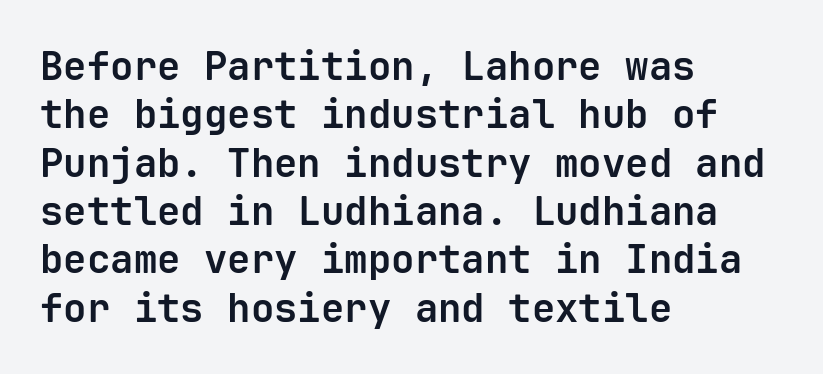
The image shows 39 px bold sans-serif type, upright, monospaced; set left-aligned, line spacing 1.24x, normal letter spacing, not underlined; low stroke contrast and a medium x-height.
